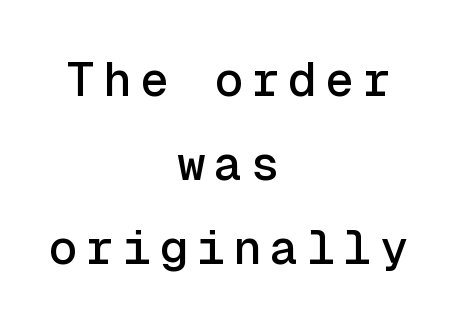
Q: Is the text italic (slanted)? A: No, it is upright.
Q: Is the typeface a serif or a sans-serif typeface? A: Sans-serif.
Q: Is the text underlined? A: No.
Q: How is the paragraph aligned? A: Centered.
Q: Width (condensed, normal, or wide)? A: Normal.
Q: x-height? A: Medium.
Q: Monospaced? A: Yes.
